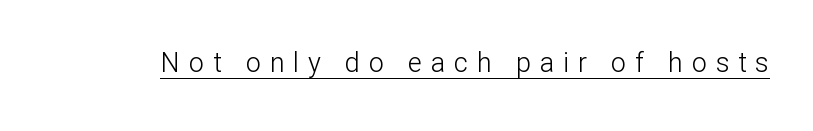
The image shows 27 px text type, upright; set unusually wide letter spacing (+0.32 em), underlined.
